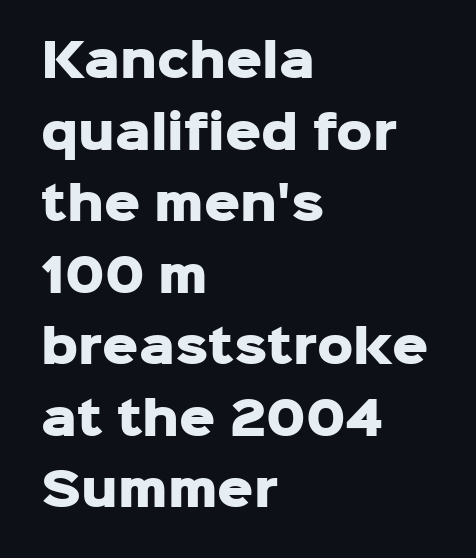
The image shows 45 px heavy sans-serif type, upright; set left-aligned, normal line spacing (1.59x), normal letter spacing, not underlined; low stroke contrast and a medium x-height.
